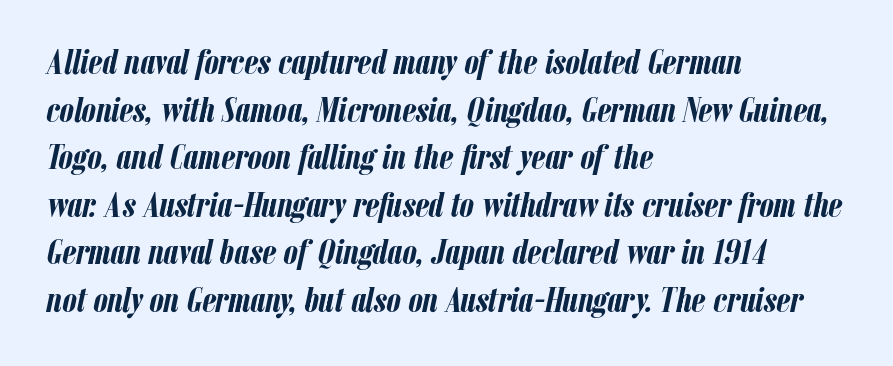
Q: Is the text bold? A: Yes.
Q: Is the text italic (slanted)? A: Yes, it leans right by about 12 degrees.
Q: Is the text underlined? A: No.
Q: How is the paragraph aligned? A: Left-aligned.
Q: Is the spacing between letters normal or unusually wide? A: Normal.
Q: Is the spacing between lines tight, normal or loose? A: Normal.
Q: Width (condensed, normal, or wide)? A: Condensed.
Q: Stroke contrast? A: Low.
Q: x-height? A: Medium.
Q: Monospaced? A: No.
